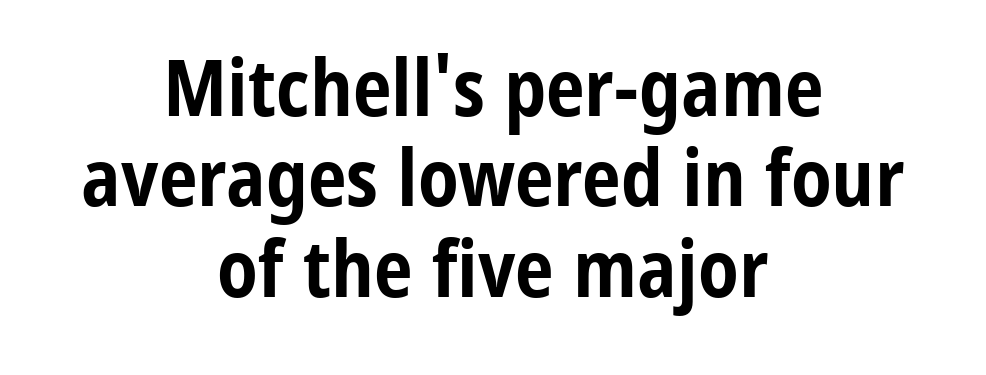
Q: Is the text bold? A: Yes.
Q: Is the text italic (slanted)? A: No, it is upright.
Q: Is the typeface a serif or a sans-serif typeface? A: Sans-serif.
Q: Is the text underlined? A: No.
Q: How is the paragraph aligned? A: Centered.
Q: Is the spacing between letters normal or unusually wide? A: Normal.
Q: Width (condensed, normal, or wide)? A: Condensed.
Q: Stroke contrast? A: Low.
Q: x-height? A: Medium.
Q: Monospaced? A: No.
